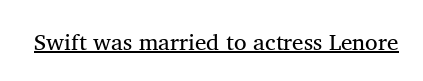
The image shows 23 px text type, upright; set normal letter spacing, underlined.
